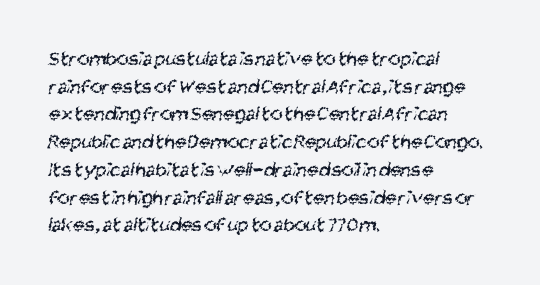
Q: Is the text bold? A: No.
Q: Is the text underlined? A: No.
Q: How is the paragraph aligned? A: Left-aligned.
Q: Is the spacing between letters normal or unusually wide? A: Normal.
Q: Is the spacing between lines tight, normal or loose? A: Normal.
